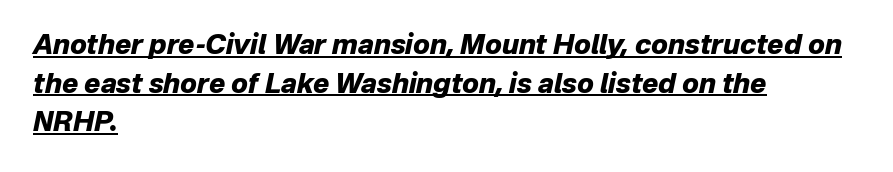
The image shows 27 px bold type, italic (leaning right); set left-aligned, normal line spacing (1.43x), normal letter spacing, underlined.
